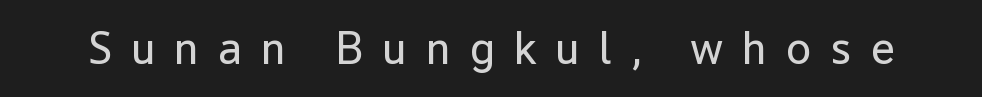
The image shows 46 px regular-weight sans-serif type, upright; set unusually wide letter spacing (+0.41 em), not underlined; low stroke contrast and a medium x-height.
